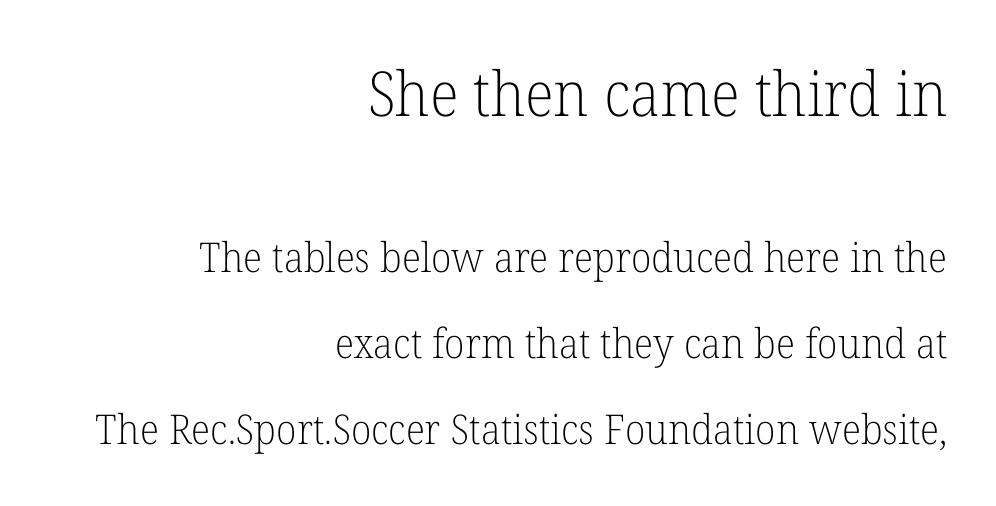
Q: Is the text bold? A: No.
Q: Is the text italic (slanted)? A: No, it is upright.
Q: Is the typeface a serif or a sans-serif typeface? A: Serif.
Q: Is the text underlined? A: No.
Q: How is the paragraph aligned? A: Right-aligned.
Q: Is the spacing between letters normal or unusually wide? A: Normal.
Q: Is the spacing between lines tight, normal or loose? A: Loose.
Q: Which block of text is set in a larger size, the first (top) or the second (bottom)? A: The first (top) one.
Q: Width (condensed, normal, or wide)? A: Normal.
Q: Stroke contrast? A: Low.
Q: x-height? A: Medium.
Q: Monospaced? A: No.
